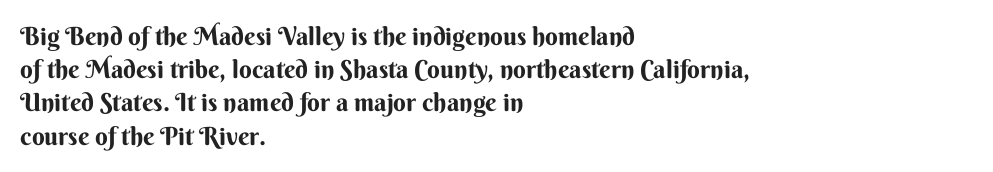
The image shows 25 px text type, upright; set left-aligned, normal line spacing (1.33x), normal letter spacing, not underlined.
